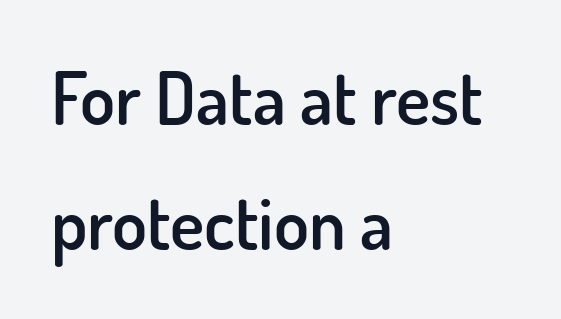
Q: Is the text bold? A: Semi-bold.
Q: Is the text italic (slanted)? A: No, it is upright.
Q: Is the typeface a serif or a sans-serif typeface? A: Sans-serif.
Q: Is the text underlined? A: No.
Q: How is the paragraph aligned? A: Left-aligned.
Q: Is the spacing between letters normal or unusually wide? A: Normal.
Q: Width (condensed, normal, or wide)? A: Normal.
Q: Stroke contrast? A: Low.
Q: x-height? A: Small.
Q: Monospaced? A: No.
